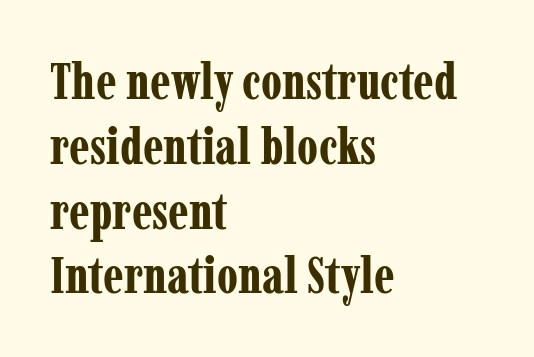
Q: Is the text bold? A: Yes.
Q: Is the text italic (slanted)? A: No, it is upright.
Q: Is the typeface a serif or a sans-serif typeface? A: Serif.
Q: Is the text underlined? A: No.
Q: How is the paragraph aligned? A: Left-aligned.
Q: Is the spacing between letters normal or unusually wide? A: Normal.
Q: Is the spacing between lines tight, normal or loose? A: Normal.
Q: Width (condensed, normal, or wide)? A: Condensed.
Q: Stroke contrast? A: Low.
Q: x-height? A: Medium.
Q: Monospaced? A: No.
